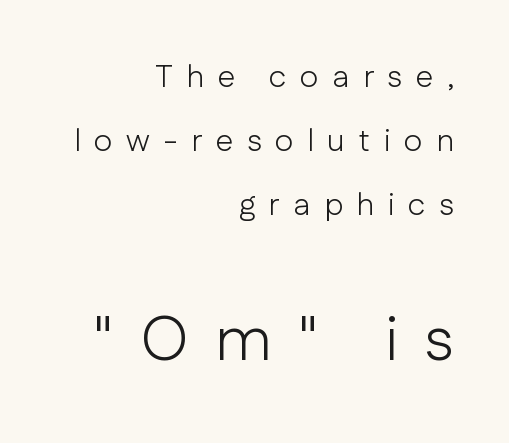
The font family rendered here belongs to the sans-serif group. Do the letters lean? They stand straight. Descenders hang freely into open space. If you measured baseline to baseline, you'd find a long distance. Is the type heavy? It reads as light-to-regular instead. Tracking value appears strongly positive — letters spread wide.
